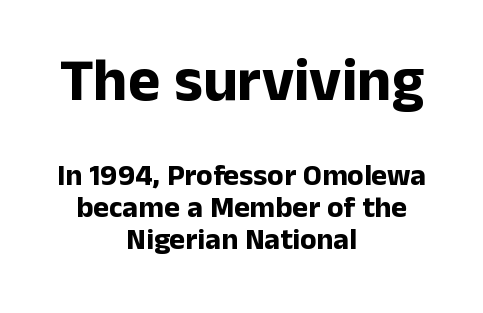
The image shows 61 px bold sans-serif type, upright; set centered, tight line spacing (1.06x), normal letter spacing, not underlined; the first (top) block is 2.03x larger; low stroke contrast and a medium x-height.
